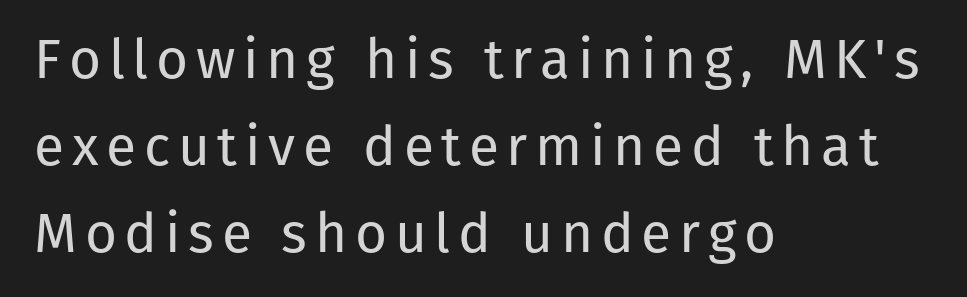
All the whitespace from short lines collects on the right. Descenders hang freely into open space. Spacing verdict: proportional, widths tailored to each character. The face used here is a sans, in the tradition of grotesques and geometrics. This is the regular roman posture of the typeface.
